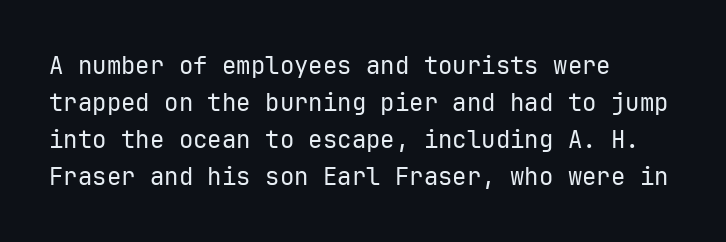
Q: Is the text bold? A: No.
Q: Is the text italic (slanted)? A: No, it is upright.
Q: Is the text underlined? A: No.
Q: How is the paragraph aligned? A: Left-aligned.
Q: Is the spacing between letters normal or unusually wide? A: Normal.
Q: Is the spacing between lines tight, normal or loose? A: Normal.
